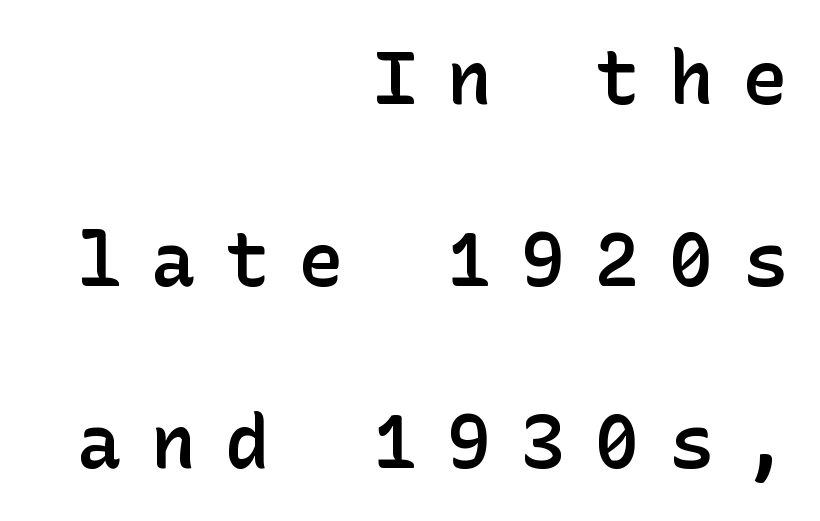
The image shows 74 px semibold sans-serif type, upright; set right-aligned, loose line spacing (2.46x), unusually wide letter spacing (+0.4 em), not underlined; low stroke contrast and a medium x-height.
